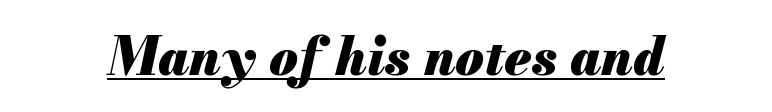
Students, note that the glyphs here touch the page at normal intervals. A rule runs beneath these lines of type. These lines were composed using italics. Caption: bold face, heavy strokes. Character widths vary here, with narrow letters taking less room than wide ones.
